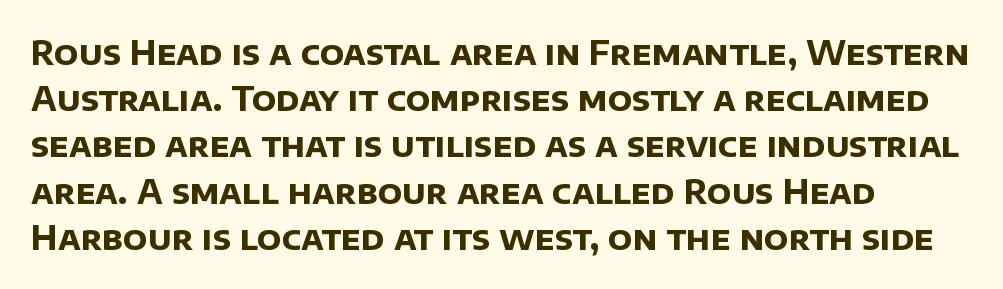
You could call the tracking neutral — neither tight nor loose. Quick note: underline off. Character widths vary here, with narrow letters taking less room than wide ones. The type family on display is of the sans-serif kind.
